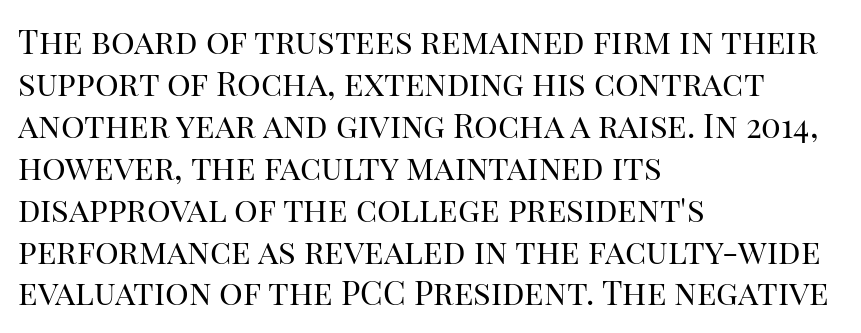
Q: Is the text bold? A: No.
Q: Is the text italic (slanted)? A: No, it is upright.
Q: Is the typeface a serif or a sans-serif typeface? A: Serif.
Q: Is the text underlined? A: No.
Q: How is the paragraph aligned? A: Left-aligned.
Q: Is the spacing between letters normal or unusually wide? A: Normal.
Q: Is the spacing between lines tight, normal or loose? A: Normal.
Q: Width (condensed, normal, or wide)? A: Normal.
Q: Stroke contrast? A: High.
Q: x-height? A: Large.
Q: Monospaced? A: No.
